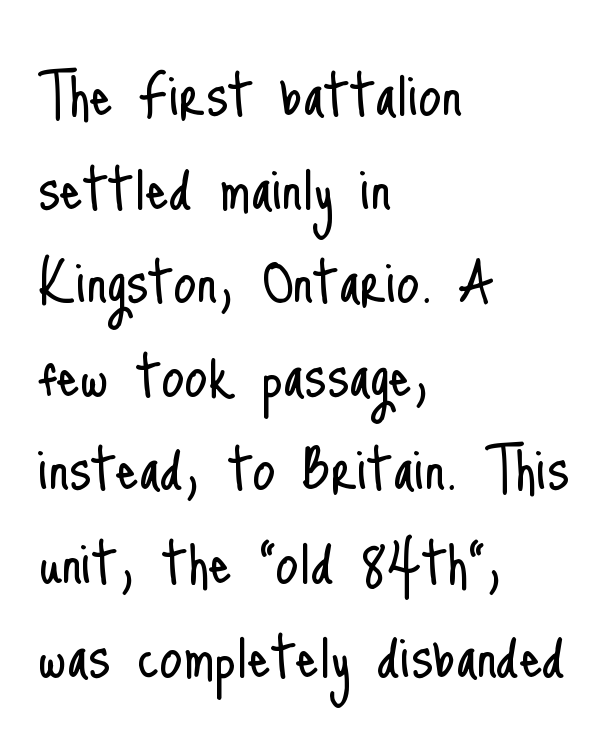
{"serif": "no", "italic": "no", "bold": "no", "weight": "light", "width": "condensed", "stroke_contrast": "low", "x_height": "small", "monospaced": "no", "underline": "no", "align": "left", "line_spacing": "normal", "line_spacing_ratio": 1.3, "letter_spacing": "normal", "letter_spacing_em": 0.0, "glyph_px": 72}
